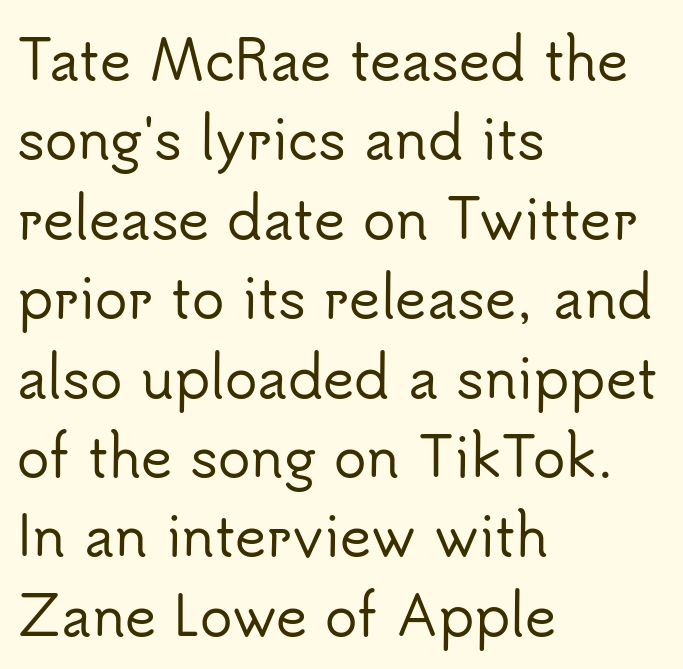
Compared with typical body copy, the letter spacing here is the same. Horizontally, the lines are justified to the leading edge only. In terms of leading, this rendering sits right in the middle. The characters display no serif detailing; their extremities are plain.
